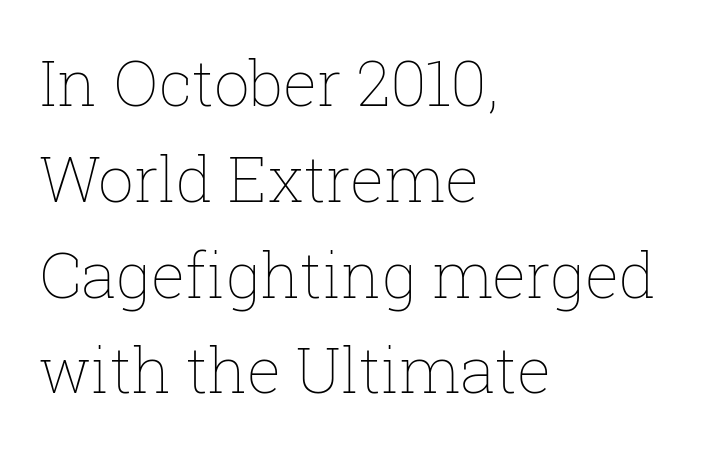
The image shows 63 px thin type, upright; set left-aligned, normal line spacing (1.52x), normal letter spacing, not underlined; low stroke contrast and a medium x-height.
